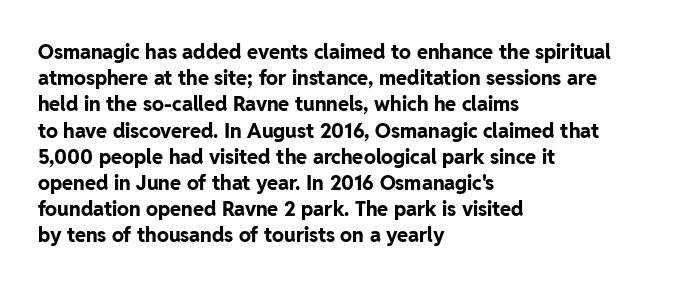
Q: Is the text bold? A: Yes.
Q: Is the text italic (slanted)? A: No, it is upright.
Q: Is the text underlined? A: No.
Q: How is the paragraph aligned? A: Left-aligned.
Q: Is the spacing between letters normal or unusually wide? A: Normal.
Q: Is the spacing between lines tight, normal or loose? A: Normal.
